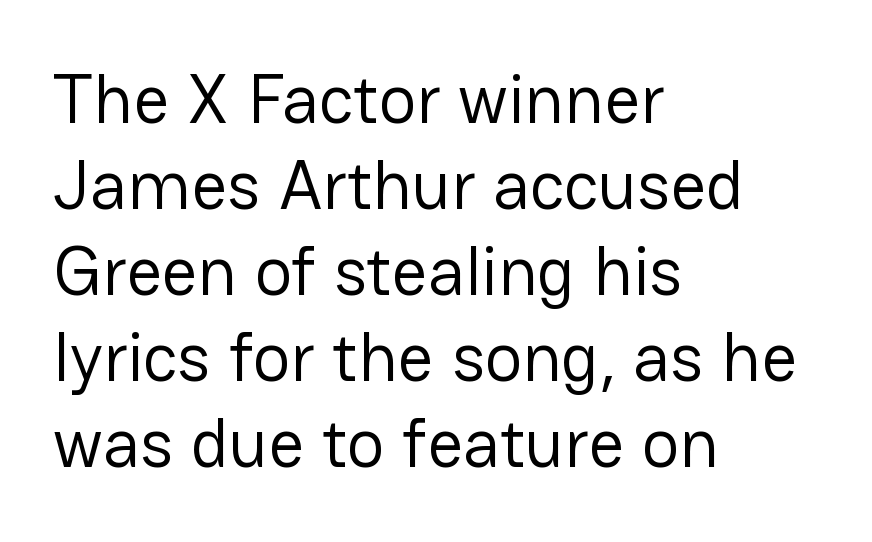
{"serif": "no", "italic": "no", "bold": "no", "weight": "regular", "width": "normal", "stroke_contrast": "low", "x_height": "medium", "monospaced": "no", "underline": "no", "align": "left", "line_spacing_ratio": 1.23, "letter_spacing": "normal", "letter_spacing_em": 0.0, "glyph_px": 70}
